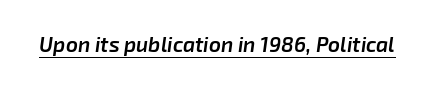
The image shows 21 px text type, italic (leaning right); set normal letter spacing, underlined.
